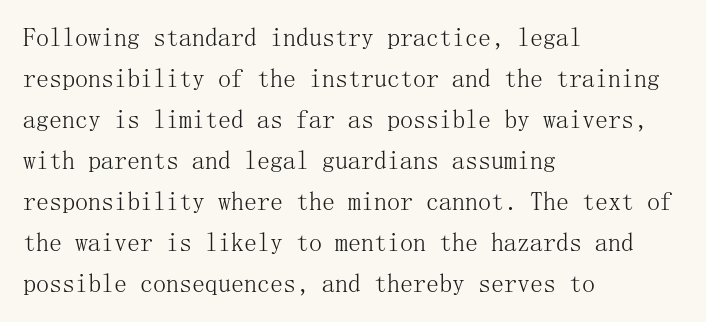
The words here are not underlined. Unbolded letterforms with no extra heft. Quick note: interline space is typical. These lines stack with their left ends in a neat column. Ordinary non-slanted type is in use. Here the glyphs are tracked normally, forming tight word shapes.
